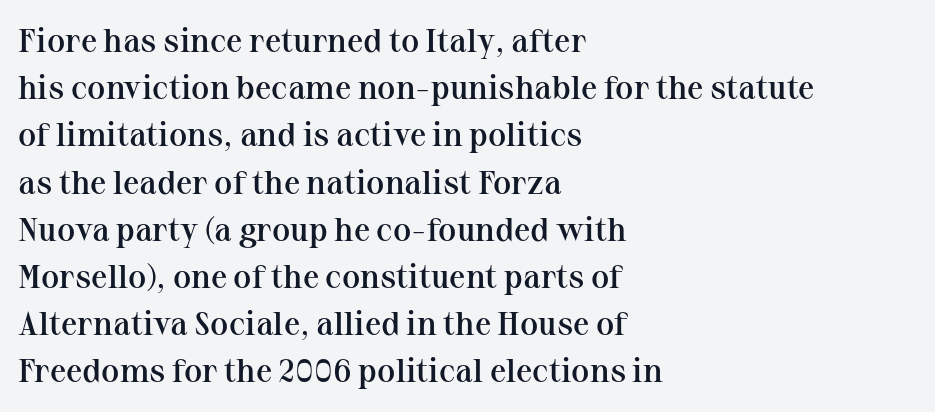
Q: Is the text bold? A: Semi-bold.
Q: Is the text italic (slanted)? A: No, it is upright.
Q: Is the typeface a serif or a sans-serif typeface? A: Serif.
Q: Is the text underlined? A: No.
Q: How is the paragraph aligned? A: Left-aligned.
Q: Is the spacing between letters normal or unusually wide? A: Normal.
Q: Is the spacing between lines tight, normal or loose? A: Normal.
Q: Width (condensed, normal, or wide)? A: Normal.
Q: Stroke contrast? A: Medium.
Q: x-height? A: Medium.
Q: Monospaced? A: No.
